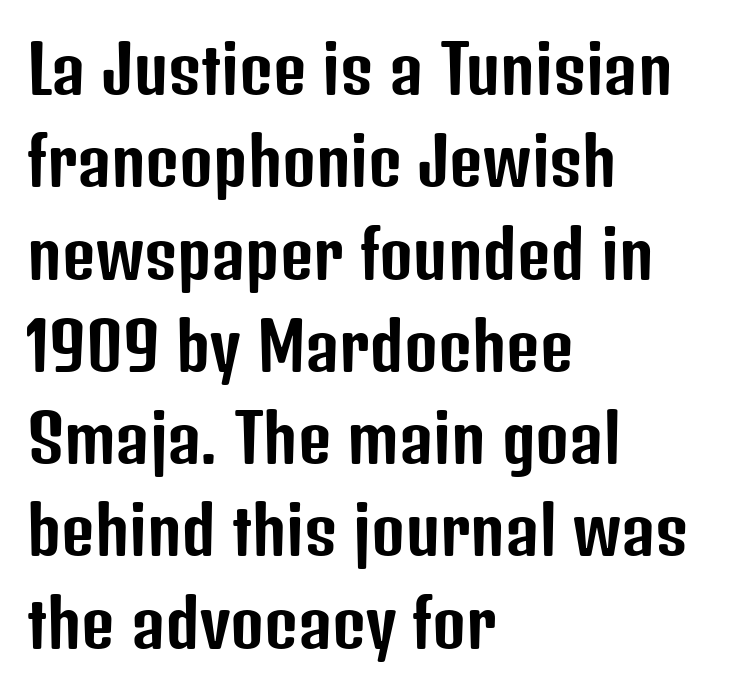
The image shows 65 px condensed sans-serif type, upright; set left-aligned, normal line spacing (1.42x), normal letter spacing, not underlined; low stroke contrast and a medium x-height.
